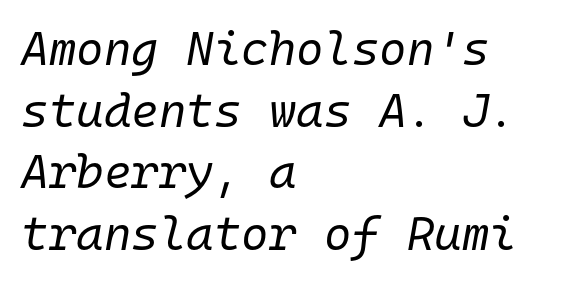
The lines in this sample share a left origin and differ only in where they stop. Note the uniform advance width — an 'i' takes as much space as an 'm'. The typesetting does not lean heavy: it is not bold. Leading matches the norm, producing a regular column. A clean baseline with only descenders dipping below it.
